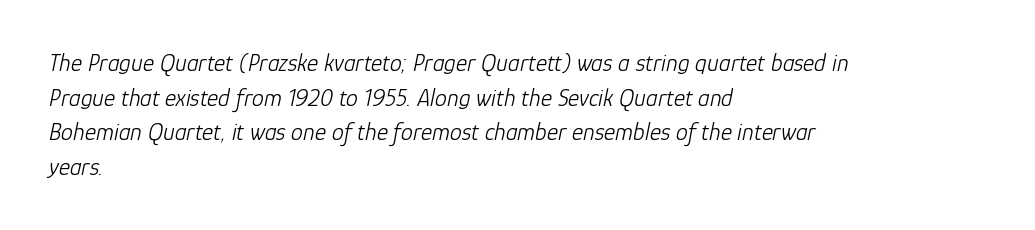
Q: Is the text bold? A: No.
Q: Is the text italic (slanted)? A: Yes, it leans right by about 12 degrees.
Q: Is the text underlined? A: No.
Q: How is the paragraph aligned? A: Left-aligned.
Q: Is the spacing between letters normal or unusually wide? A: Normal.
Q: Is the spacing between lines tight, normal or loose? A: Normal.
